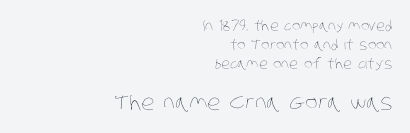
Unmarked baselines from the first word to the last. This sample keeps an unexceptional amount of space between lines. These two chunks differ in scale, with the bottom chunk taking the larger measure. The font is comparable to plain body text, perhaps lighter.
